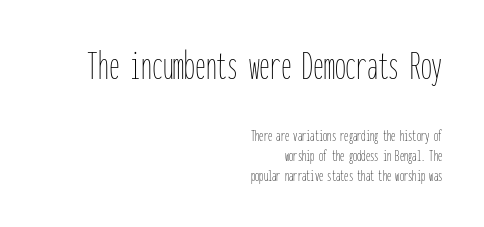
Q: Is the text bold? A: No.
Q: Is the text italic (slanted)? A: No, it is upright.
Q: Is the text underlined? A: No.
Q: How is the paragraph aligned? A: Right-aligned.
Q: Is the spacing between letters normal or unusually wide? A: Normal.
Q: Which block of text is set in a larger size, the first (top) or the second (bottom)? A: The first (top) one.
Q: Width (condensed, normal, or wide)? A: Condensed.
Q: Stroke contrast? A: Low.
Q: x-height? A: Medium.
Q: Monospaced? A: Yes.
